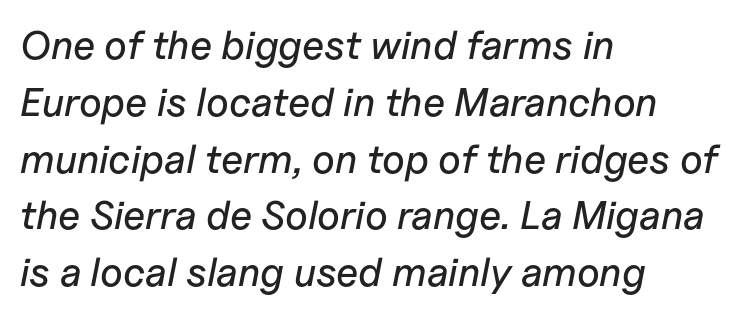
Q: Is the text italic (slanted)? A: Yes, it leans right by about 11 degrees.
Q: Is the text underlined? A: No.
Q: How is the paragraph aligned? A: Left-aligned.
Q: Is the spacing between letters normal or unusually wide? A: Normal.
Q: Is the spacing between lines tight, normal or loose? A: Normal.
Q: Width (condensed, normal, or wide)? A: Normal.
Q: Stroke contrast? A: Low.
Q: x-height? A: Medium.
Q: Monospaced? A: No.
